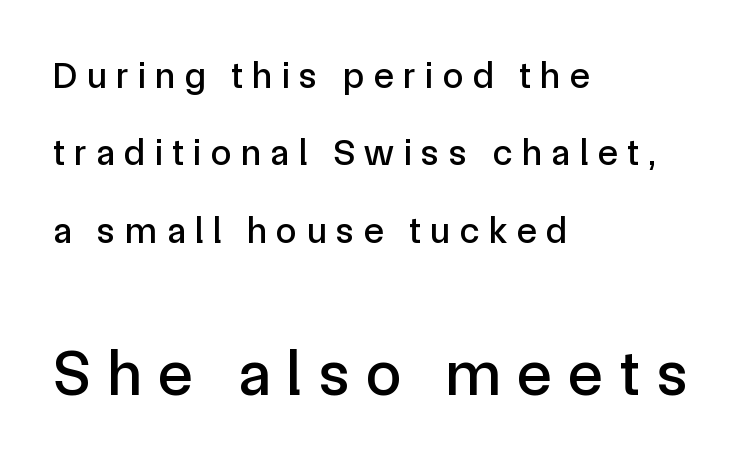
Is the block centered? No — it sits flush against the left margin. Check where the strokes stop: nothing finishes them off — pure sans. The passage shown is typed in a proportional face where columns would drift. How are the letters spaced? Widely, with obvious added tracking. The vertical gap from one line to the next is large. Plain, unruled lines of type.
